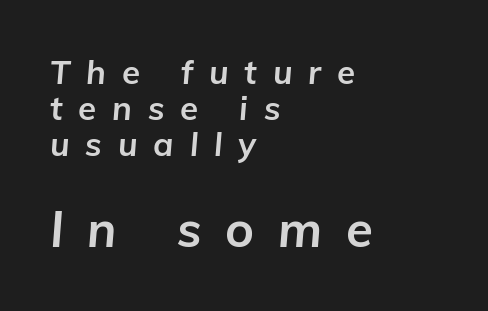
Tightly led — the rows are bunched. Where is the straight margin? On the left. Scale increases going downward across the two blocks. A typesetter would call this proportional, since set widths differ per character.
